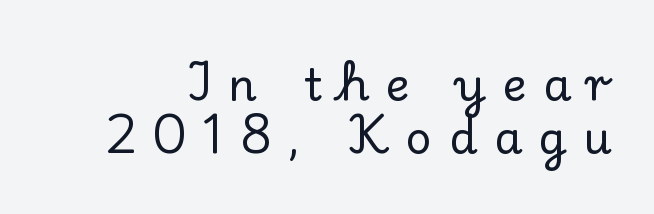
{"serif": "yes", "italic": "no", "width": "normal", "stroke_contrast": "low", "x_height": "small", "monospaced": "no", "underline": "no", "line_spacing_ratio": 1.18, "letter_spacing": "wide", "letter_spacing_em": 0.37, "glyph_px": 45}
